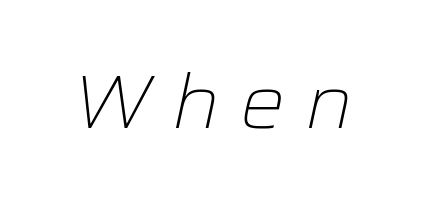
{"italic": "yes", "lean": "right", "slant_degrees": 12, "bold": "no", "weight": "light", "width": "normal", "stroke_contrast": "low", "x_height": "medium", "monospaced": "no", "underline": "no", "letter_spacing": "wide", "letter_spacing_em": 0.26, "glyph_px": 75}
